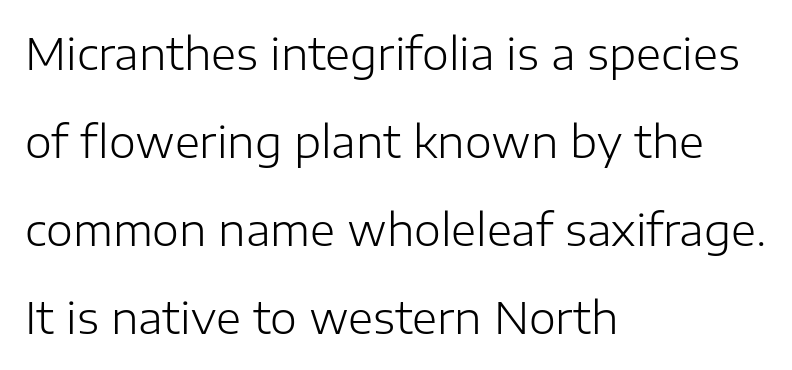
Q: Is the text bold? A: No.
Q: Is the text italic (slanted)? A: No, it is upright.
Q: Is the typeface a serif or a sans-serif typeface? A: Sans-serif.
Q: Is the text underlined? A: No.
Q: How is the paragraph aligned? A: Left-aligned.
Q: Is the spacing between letters normal or unusually wide? A: Normal.
Q: Is the spacing between lines tight, normal or loose? A: Loose.
Q: Width (condensed, normal, or wide)? A: Normal.
Q: Stroke contrast? A: Low.
Q: x-height? A: Medium.
Q: Monospaced? A: No.
